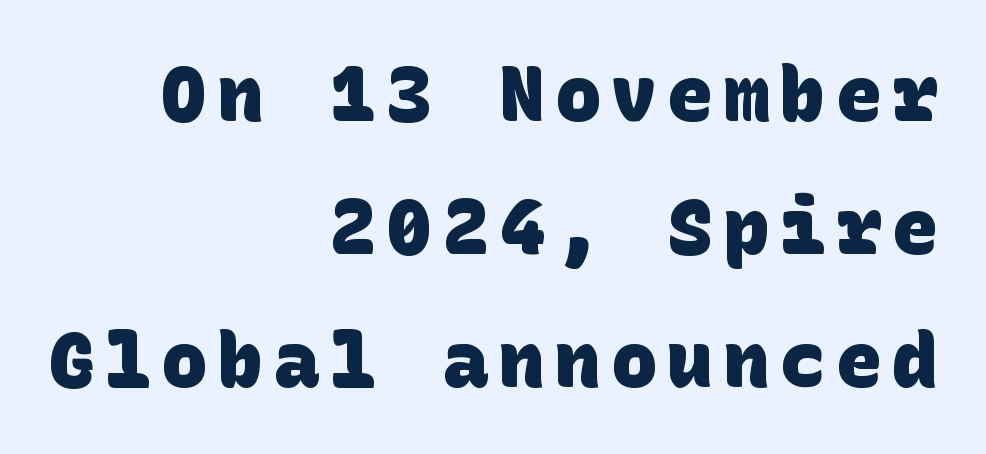
Teacher's note: observe the even right margin — that is flush-right alignment. Look at the bottom of the vertical strokes: they stop flat, with no serifs. The foot of each line stays bare and open. Stroke thickness is high; the sample reads as a true bold.
